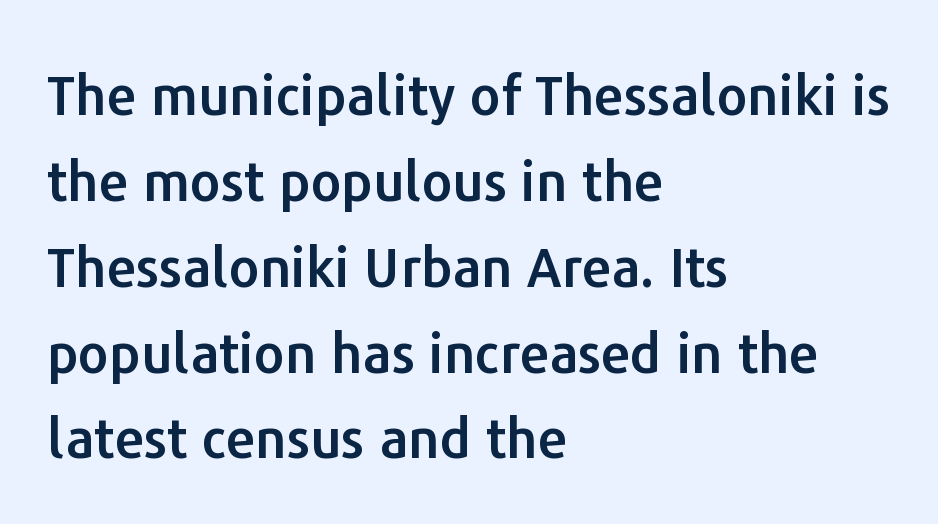
{"serif": "no", "italic": "no", "width": "normal", "stroke_contrast": "low", "x_height": "medium", "monospaced": "no", "underline": "no", "align": "left", "line_spacing": "normal", "line_spacing_ratio": 1.59, "letter_spacing": "normal", "letter_spacing_em": 0.0, "glyph_px": 54}
